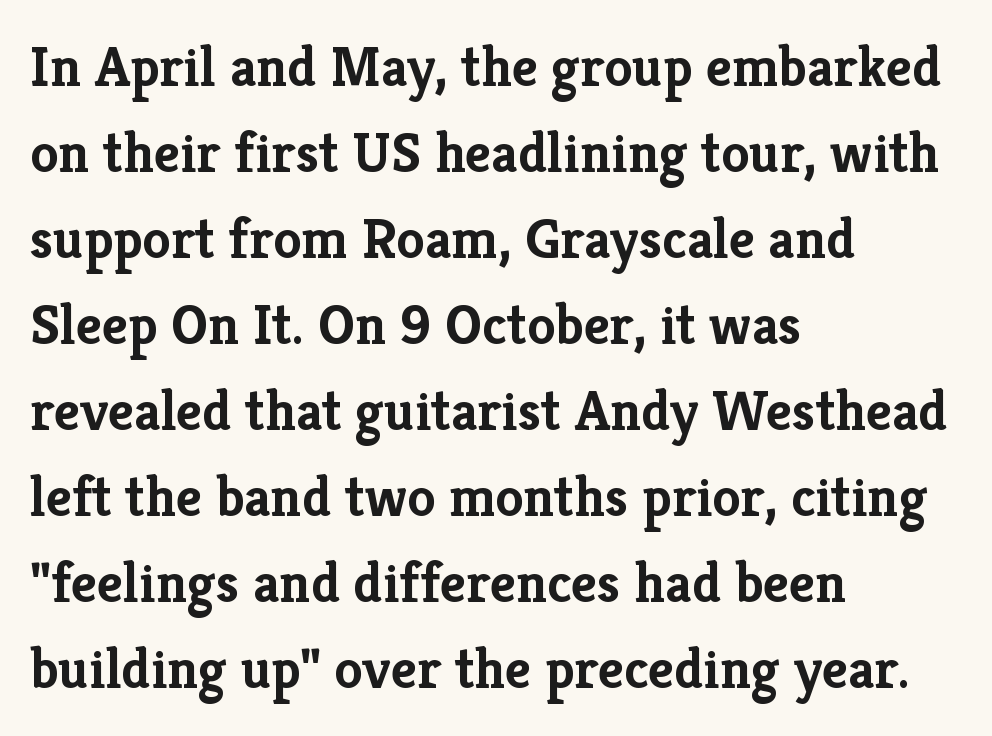
Inter-character spacing is left at the font's built-in metrics. The compositor pushed each line to the left boundary. Looks like regular typesetting: each glyph gets only the width it needs. Heft: maximum for text — a bold. This sample keeps an unexceptional amount of space between lines.
